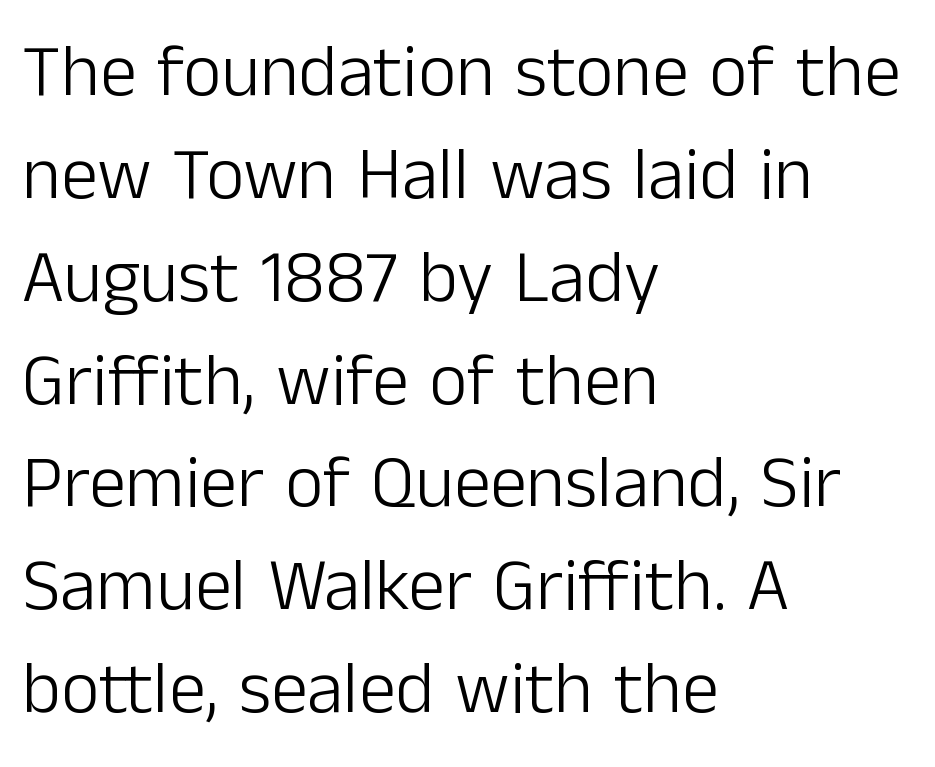
{"serif": "no", "italic": "no", "bold": "no", "weight": "light", "width": "normal", "stroke_contrast": "low", "x_height": "medium", "monospaced": "no", "underline": "no", "align": "left", "line_spacing": "normal", "line_spacing_ratio": 1.39, "letter_spacing": "normal", "letter_spacing_em": 0.0, "glyph_px": 74}
